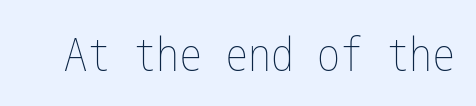
{"italic": "no", "bold": "no", "weight": "thin", "width": "condensed", "stroke_contrast": "low", "x_height": "medium", "underline": "no", "letter_spacing": "normal", "letter_spacing_em": 0.0, "glyph_px": 46}
